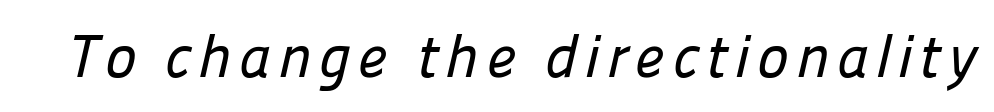
Letterform terminals end flat and unadorned throughout the passage. Check the space under the baseline: it is left empty. Varying glyph widths throughout — classic text-font behaviour.
